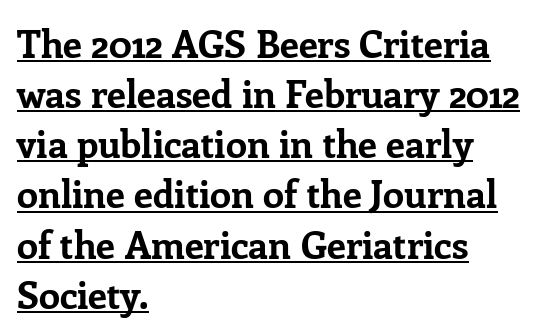
{"serif": "yes", "italic": "no", "bold": "yes", "weight": "bold", "width": "normal", "stroke_contrast": "low", "x_height": "medium", "monospaced": "no", "underline": "yes", "align": "left", "line_spacing": "normal", "line_spacing_ratio": 1.32, "letter_spacing": "normal", "letter_spacing_em": 0.0, "glyph_px": 38}
